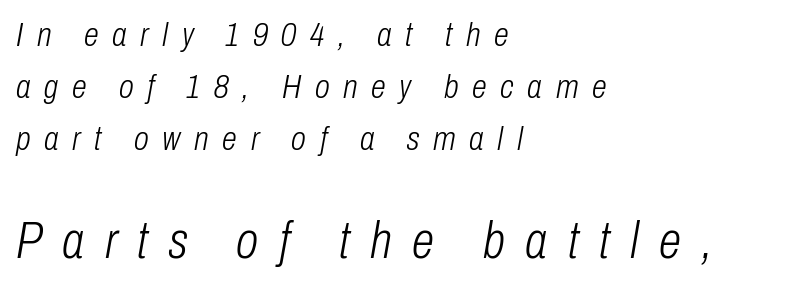
The image shows 51 px light, condensed type, italic (leaning right); set left-aligned, normal line spacing (1.53x), unusually wide letter spacing (+0.4 em), not underlined; the second (bottom) block is 1.5x larger; low stroke contrast and a medium x-height.
